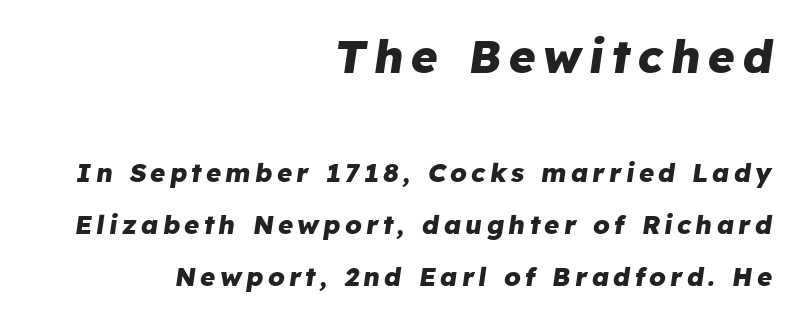
The vertical gap from one line to the next is large. Typeset ragged left — the right edge is the straight one. Chunky letters — that's bold for sure. Larger block? The one above; the one below is distinctly smaller. Clear beneath every line of the passage. A typesetter would call this proportional, since set widths differ per character.
